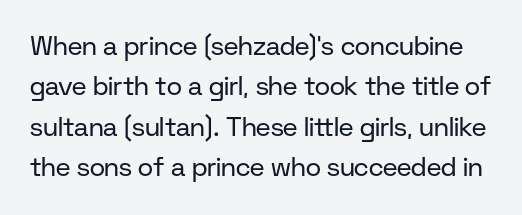
The image shows 26 px text type, upright; set normal line spacing (1.55x), normal letter spacing, not underlined.
